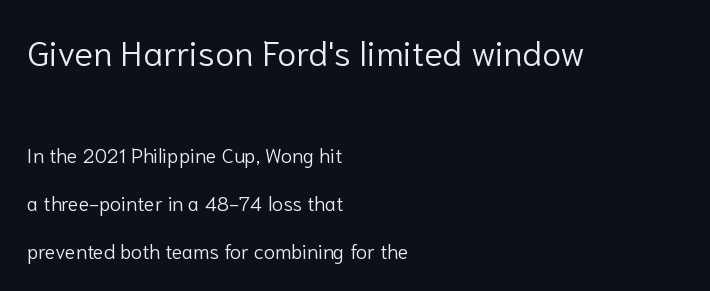
Q: Is the text bold? A: No.
Q: Is the text italic (slanted)? A: No, it is upright.
Q: Is the typeface a serif or a sans-serif typeface? A: Sans-serif.
Q: Is the text underlined? A: No.
Q: How is the paragraph aligned? A: Left-aligned.
Q: Is the spacing between letters normal or unusually wide? A: Normal.
Q: Is the spacing between lines tight, normal or loose? A: Loose.
Q: Which block of text is set in a larger size, the first (top) or the second (bottom)? A: The first (top) one.
Q: Width (condensed, normal, or wide)? A: Normal.
Q: Stroke contrast? A: Low.
Q: x-height? A: Medium.
Q: Monospaced? A: No.
